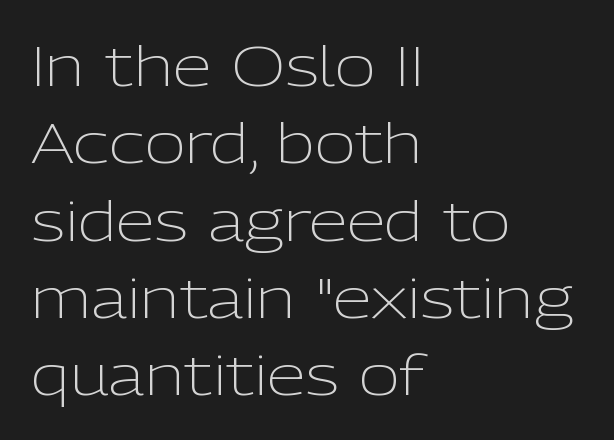
{"serif": "no", "italic": "no", "bold": "no", "weight": "light", "width": "normal", "stroke_contrast": "low", "x_height": "medium", "monospaced": "no", "underline": "no", "align": "left", "line_spacing": "normal", "line_spacing_ratio": 1.38, "letter_spacing": "normal", "letter_spacing_em": 0.0, "glyph_px": 56}
